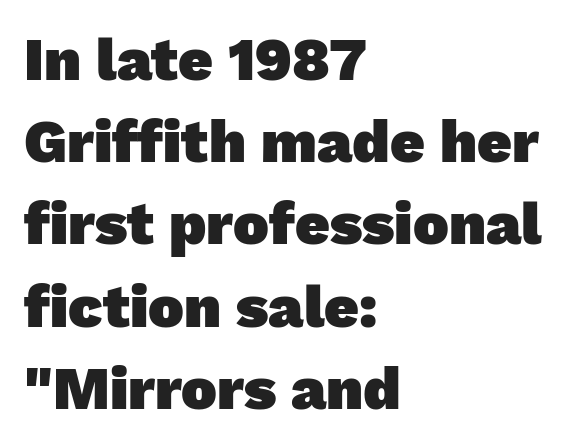
{"serif": "no", "bold": "yes", "weight": "heavy", "width": "normal", "stroke_contrast": "low", "x_height": "medium", "monospaced": "no", "underline": "no", "align": "left", "line_spacing": "normal", "line_spacing_ratio": 1.37, "letter_spacing": "normal", "letter_spacing_em": 0.0, "glyph_px": 60}
